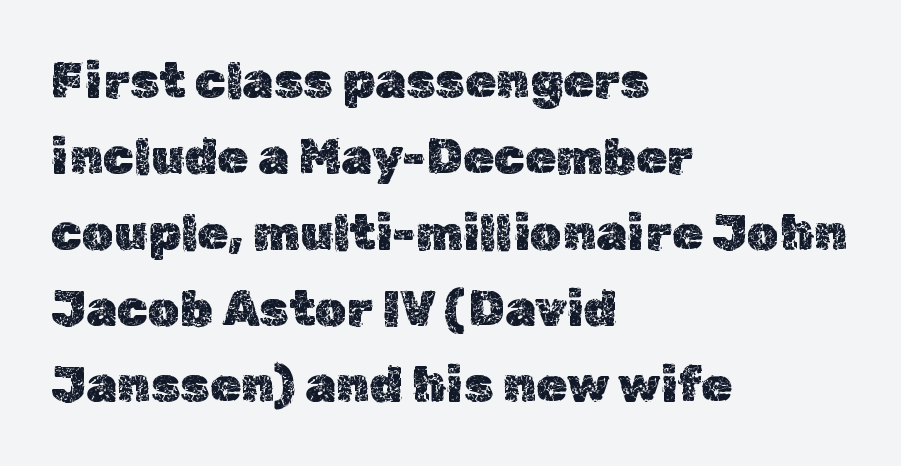
The image shows 50 px text type, upright; set left-aligned, normal line spacing (1.52x), normal letter spacing, not underlined; a medium x-height.
